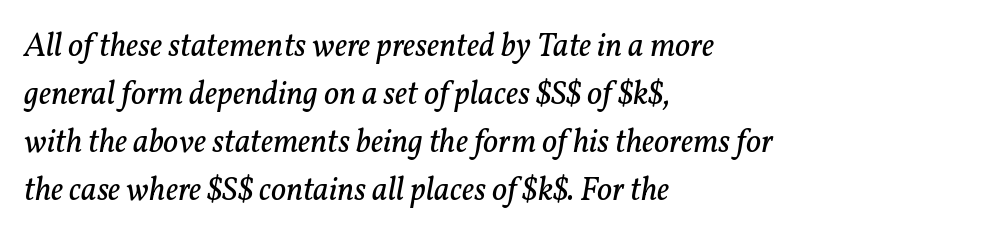
A typesetter would call this proportional, since set widths differ per character. A typesetter would call this zero additional tracking. The text was rendered using a seriffed face with decorative stroke endings. Each row of text sits above clean, open space. These glyphs show unthickened strokes, regular width or finer. The text carries the slant typical of an italic or oblique font.
